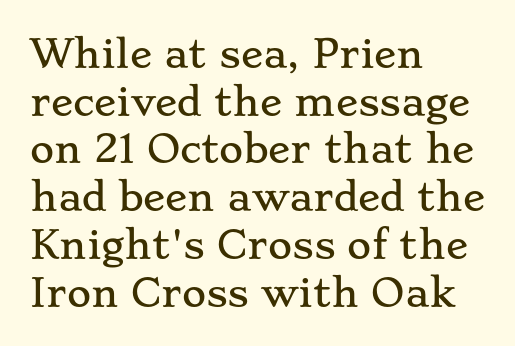
Q: Is the text italic (slanted)? A: No, it is upright.
Q: Is the typeface a serif or a sans-serif typeface? A: Serif.
Q: Is the text underlined? A: No.
Q: How is the paragraph aligned? A: Left-aligned.
Q: Is the spacing between letters normal or unusually wide? A: Normal.
Q: Is the spacing between lines tight, normal or loose? A: Normal.
Q: Width (condensed, normal, or wide)? A: Wide.
Q: Stroke contrast? A: Low.
Q: x-height? A: Small.
Q: Monospaced? A: No.
